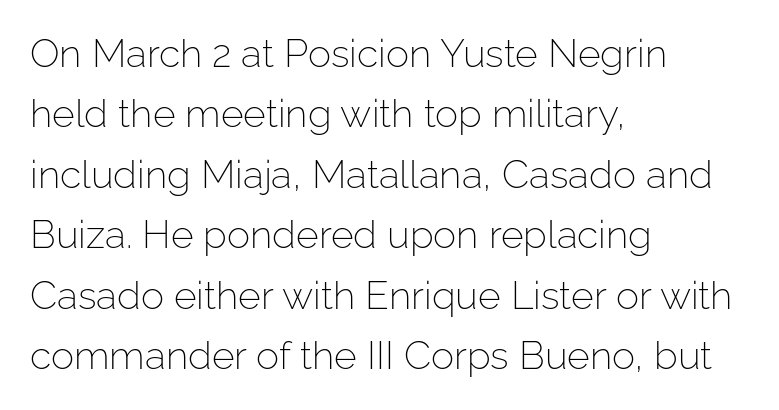
Do the characters align in a grid? No, the font is proportional. Observe the ordinary spacing: letters are neighbours, not strangers. The space directly below the letters is spotless. Weight: not bold — regular or lighter. Which margin do the lines hug? The left one — the right edge is uneven. Serif or sans? Sans — the stroke terminals are bare.
